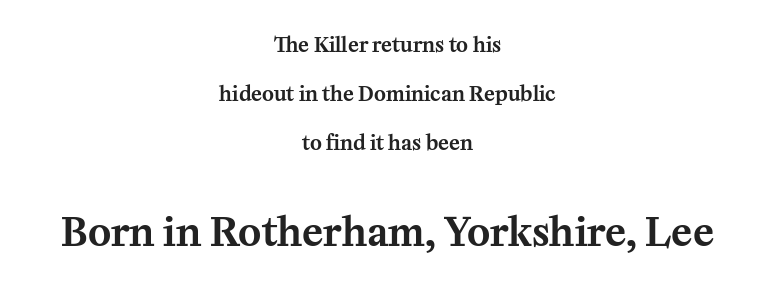
The image shows 39 px serif type, upright; set centered, loose line spacing (2.44x), normal letter spacing, not underlined; the second (bottom) block is 1.95x larger; medium stroke contrast and a medium x-height.
